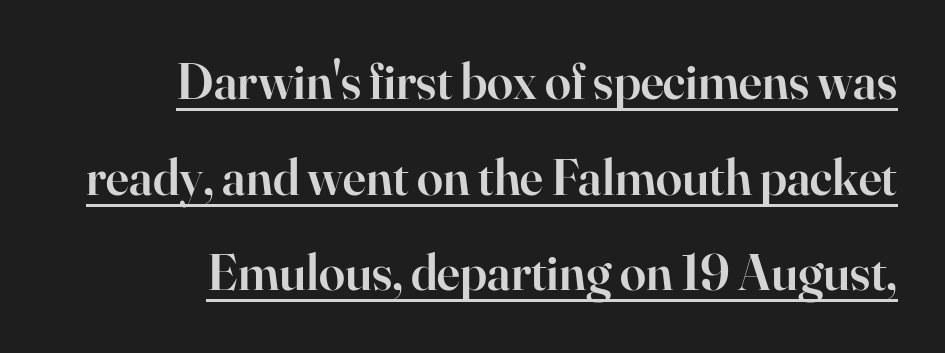
The lettering is marked with a stroke running underneath it. Right-aligned paragraph, ragged on the left. This rendering employs a face with finishing strokes, i.e., a serif. The rendering uses natural spacing where letterforms have individual widths.
